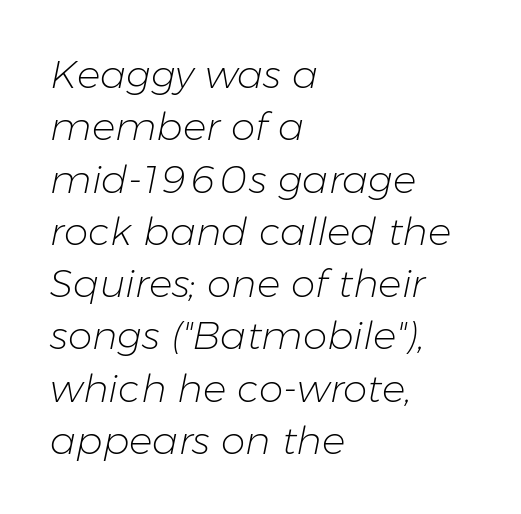
The image shows 39 px light type, italic (leaning right); set left-aligned, normal line spacing (1.34x), normal letter spacing, not underlined; low stroke contrast and a medium x-height.
